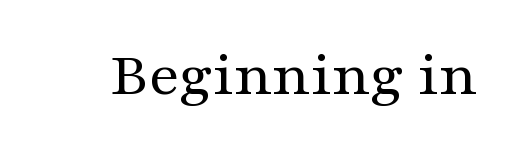
The image shows 64 px regular-weight, wide serif type, upright; set normal letter spacing, not underlined; medium stroke contrast and a medium x-height.
